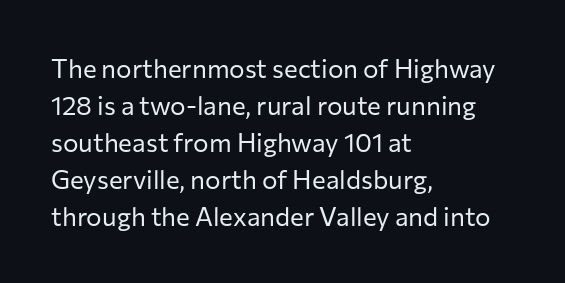
Rule under the text: the space is simply empty. The tracking reads as untouched default to a designer's eye. Compared with a typical body face, this is equally light or lighter still. A student would call this left alignment; a typographer would say flush left, rag right. The rows are spaced the way most documents space them.
